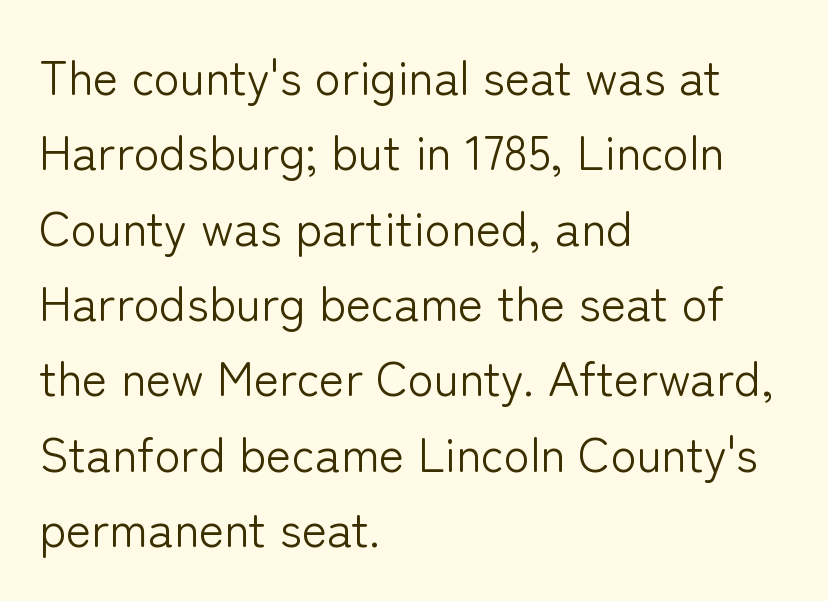
{"serif": "no", "italic": "no", "bold": "no", "weight": "light", "width": "normal", "stroke_contrast": "low", "x_height": "medium", "monospaced": "no", "underline": "no", "align": "left", "line_spacing": "normal", "line_spacing_ratio": 1.57, "letter_spacing": "normal", "letter_spacing_em": 0.0, "glyph_px": 48}
